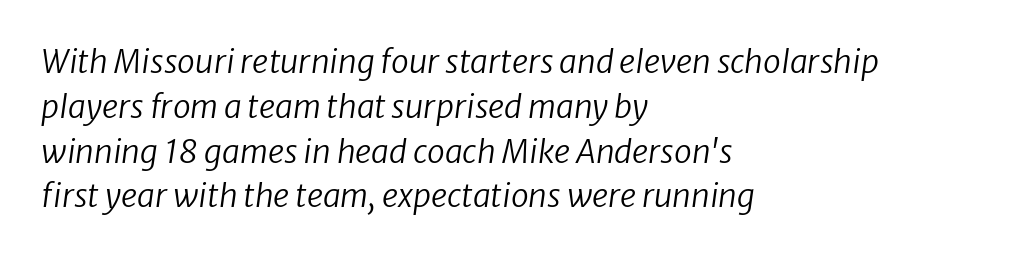
The baseline area is clear. The characters are drawn with everyday or finer stroke widths. Quick note: italic. Is this a fixed-width face? No — the glyphs have proportional, varying widths.
